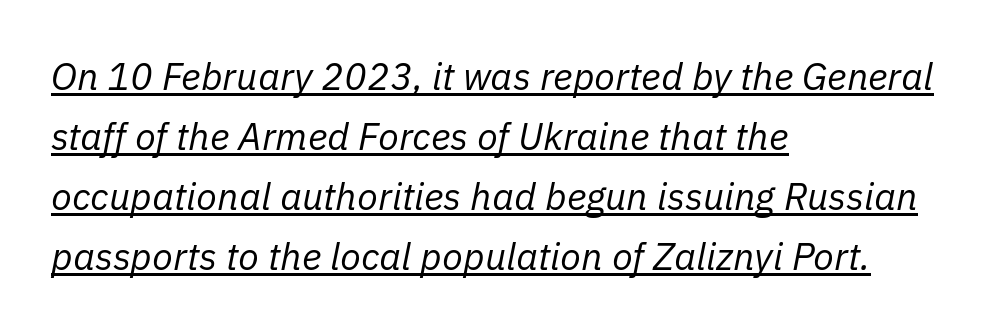
{"italic": "yes", "lean": "right", "slant_degrees": 11, "bold": "no", "weight": "regular", "width": "normal", "stroke_contrast": "low", "x_height": "medium", "monospaced": "no", "underline": "yes", "align": "left", "line_spacing": "normal", "line_spacing_ratio": 1.58, "letter_spacing": "normal", "letter_spacing_em": 0.0, "glyph_px": 38}
